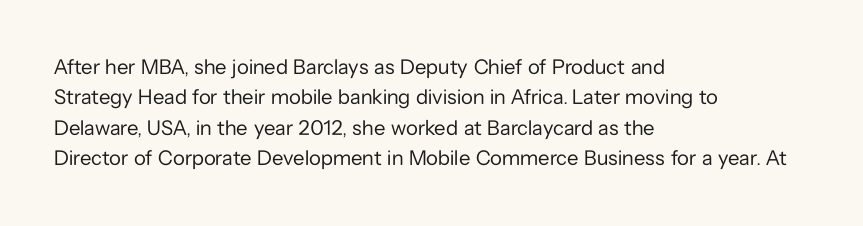
Q: Is the text bold? A: No.
Q: Is the text italic (slanted)? A: No, it is upright.
Q: Is the text underlined? A: No.
Q: How is the paragraph aligned? A: Left-aligned.
Q: Is the spacing between letters normal or unusually wide? A: Normal.
Q: Is the spacing between lines tight, normal or loose? A: Normal.
